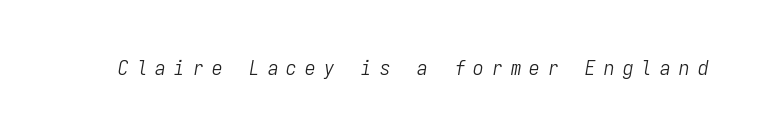
No extra ink here — the face is not bold. The font's italic variant was chosen for this text. Plain, unruled lines of type. The tracking jumps out immediately: characters are airy and widely separated.
